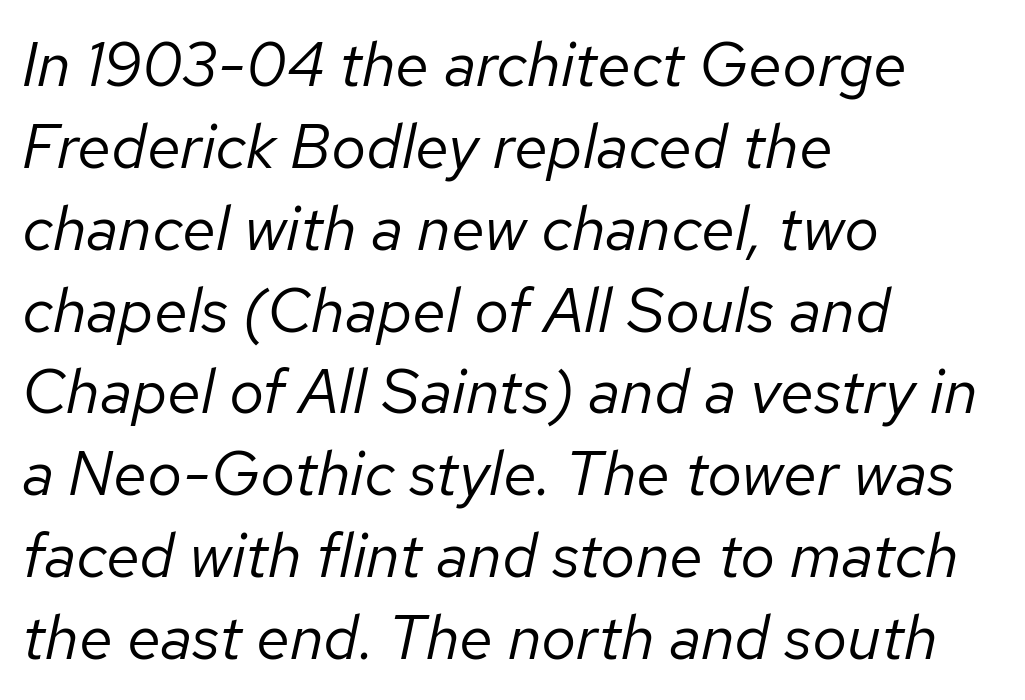
The image shows 62 px regular-weight type, italic (leaning right); set left-aligned, normal line spacing (1.32x), normal letter spacing, not underlined; low stroke contrast and a medium x-height.
